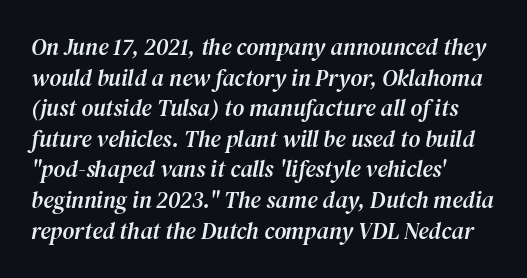
Anything drawn beneath the words? Only blank space. Horizontal alignment here is leftward, the default for most running prose. The passage shown has conventional tracking throughout. The rendering uses a moderate line-height, typical for paragraphs. An italicized treatment has been applied to the whole sample.
